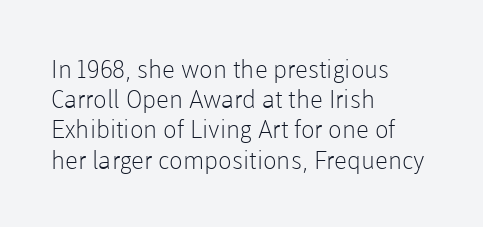
In terms of posture, this sample is upright. The rendering keeps characters at their native spacing. Caption: face not bold, strokes unweighted. The string is rendered with underlining switched off. Horizontal alignment here is leftward, the default for most running prose.
